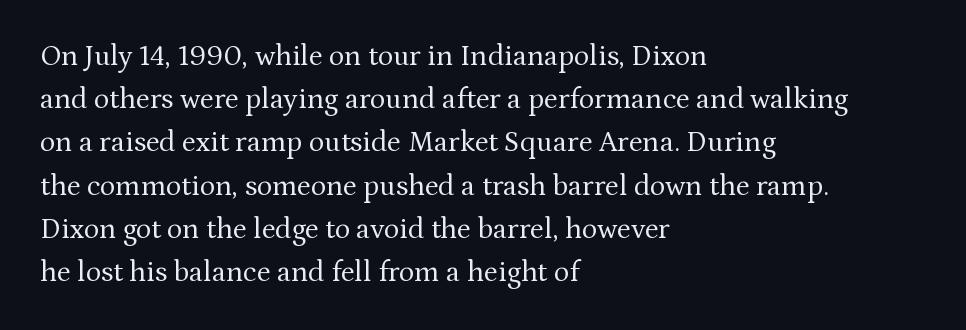
Q: Is the text bold? A: No.
Q: Is the text italic (slanted)? A: No, it is upright.
Q: Is the typeface a serif or a sans-serif typeface? A: Serif.
Q: Is the text underlined? A: No.
Q: How is the paragraph aligned? A: Left-aligned.
Q: Is the spacing between letters normal or unusually wide? A: Normal.
Q: Is the spacing between lines tight, normal or loose? A: Normal.
Q: Width (condensed, normal, or wide)? A: Normal.
Q: Stroke contrast? A: Medium.
Q: x-height? A: Medium.
Q: Monospaced? A: No.
